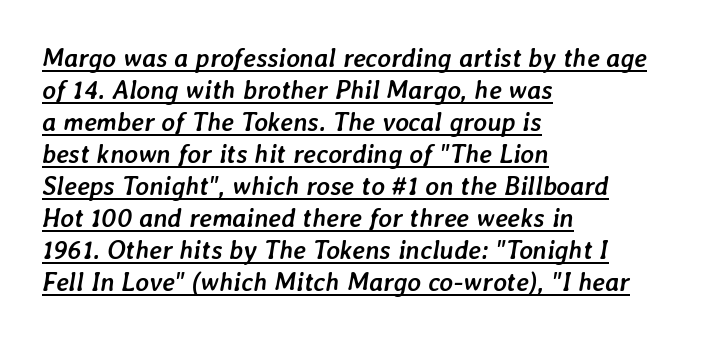
{"italic": "yes", "lean": "right", "slant_degrees": 7, "bold": "yes", "underline": "yes", "align": "left", "line_spacing_ratio": 1.23, "letter_spacing": "normal", "letter_spacing_em": 0.0, "glyph_px": 26}
